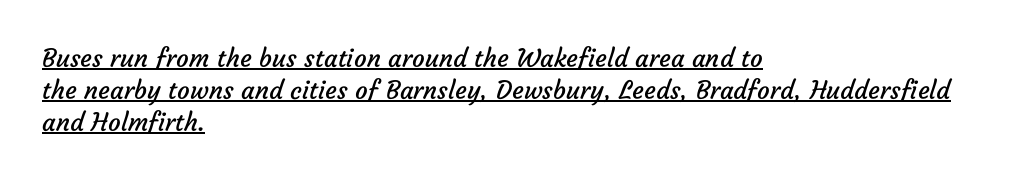
Q: Is the text bold? A: No.
Q: Is the text underlined? A: Yes.
Q: How is the paragraph aligned? A: Left-aligned.
Q: Is the spacing between letters normal or unusually wide? A: Normal.
Q: Is the spacing between lines tight, normal or loose? A: Normal.
